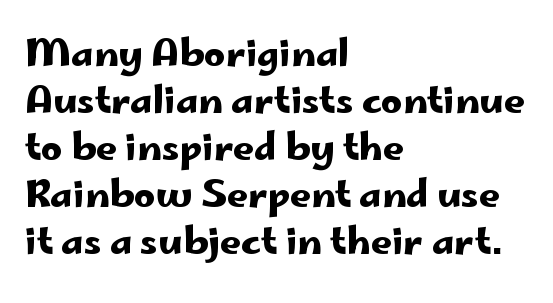
{"serif": "no", "italic": "no", "width": "wide", "stroke_contrast": "low", "x_height": "small", "monospaced": "no", "underline": "no", "align": "left", "line_spacing": "normal", "line_spacing_ratio": 1.27, "letter_spacing": "normal", "letter_spacing_em": 0.0, "glyph_px": 37}
